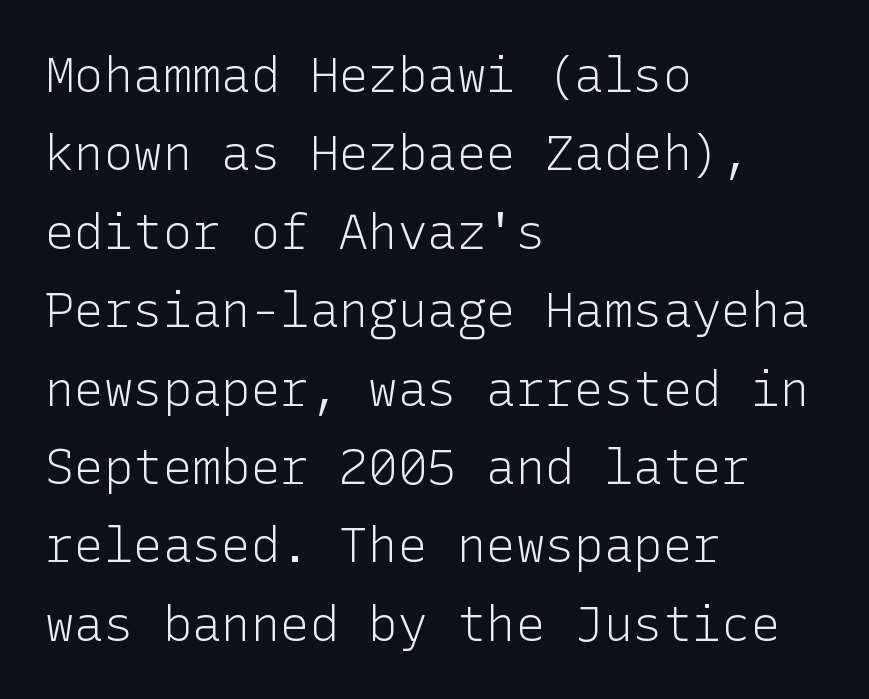
The image shows 49 px light sans-serif type, upright; set left-aligned, normal line spacing (1.6x), normal letter spacing, not underlined; low stroke contrast and a medium x-height.
